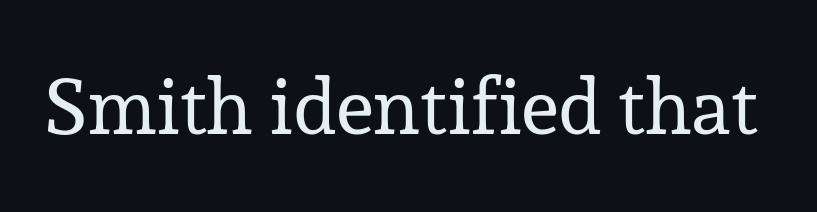
The words here are not underlined. Compared with typical body copy, the letter spacing here is the same. Posture: vertical. The strokes are not fattened; the text isn't bold. Stroke terminals: seriffed.
